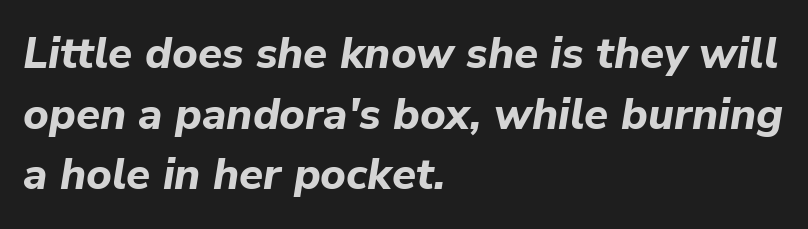
The image shows 44 px bold type, italic (leaning right); set left-aligned, normal line spacing (1.38x), normal letter spacing, not underlined; low stroke contrast and a medium x-height.
